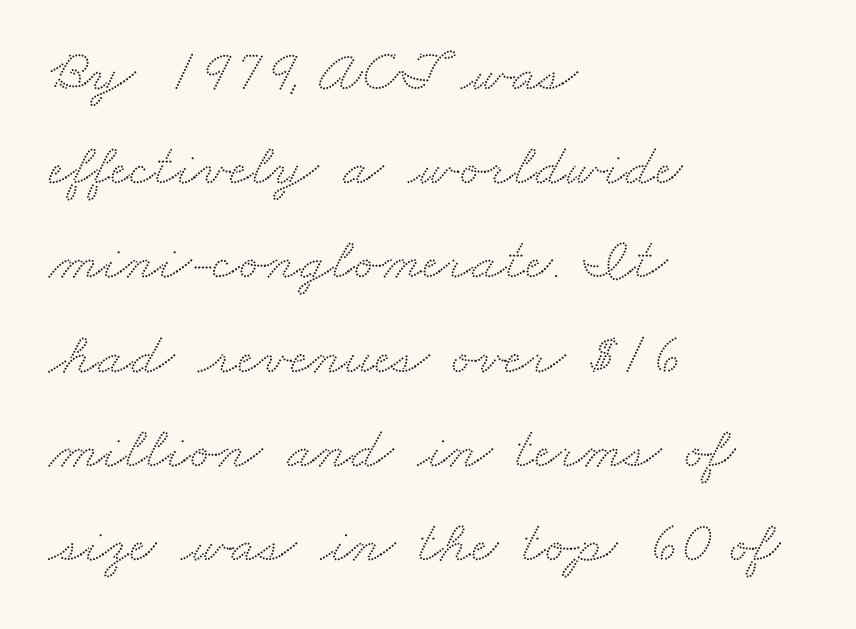
Q: Is the typeface a serif or a sans-serif typeface? A: Serif.
Q: Is the text underlined? A: No.
Q: How is the paragraph aligned? A: Left-aligned.
Q: Is the spacing between letters normal or unusually wide? A: Normal.
Q: Is the spacing between lines tight, normal or loose? A: Normal.
Q: Width (condensed, normal, or wide)? A: Wide.
Q: Stroke contrast? A: Medium.
Q: x-height? A: Small.
Q: Monospaced? A: No.
